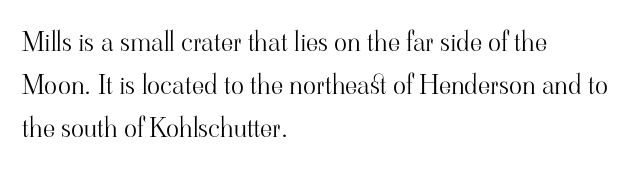
Posture: straight, roman, zero tilt. Notice how descenders clear the ascenders below comfortably — that's standard leading. Visually the block forms a straight wall on the left and a jagged coastline on the right. Descenders hang freely into open space. The type is set solid horizontally, with unmodified tracking. Heft: none added — not bold.
